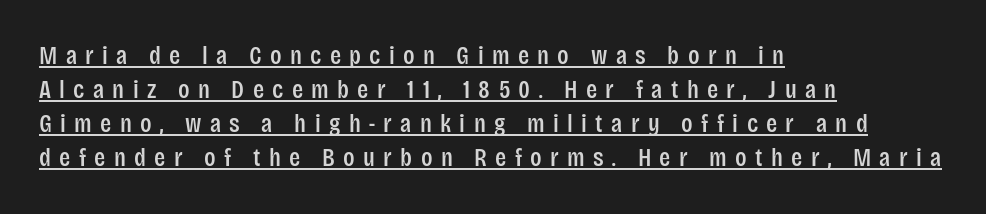
Is there much room between lines? A standard amount, neither cramped nor airy. The passage shown is underscored from start to finish. The lines are quadded left. The tracking reads as deliberately expanded to a designer's eye. Vertical strokes here are truly vertical.
